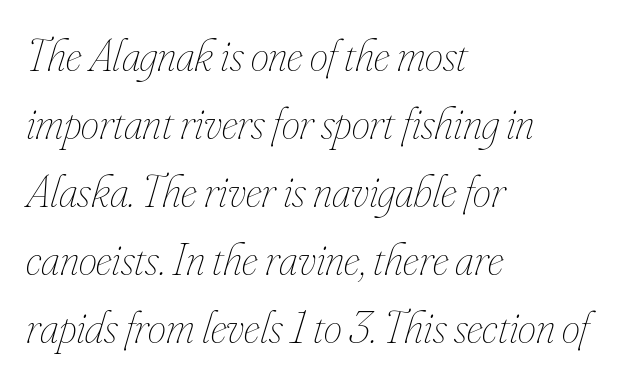
Note the varied advance widths — an 'i' is clearly narrower than an 'm'. Ink coverage per letter is moderate at most. Notice how the stems are inclined rather than vertical — that's the hallmark of italics. Line beginnings align vertically; line endings do not.
